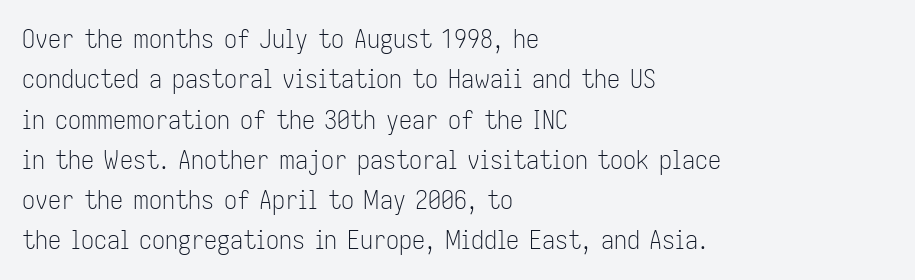
{"italic": "no", "bold": "no", "underline": "no", "align": "left", "line_spacing": "normal", "line_spacing_ratio": 1.55, "letter_spacing": "normal", "letter_spacing_em": 0.0, "glyph_px": 26}
